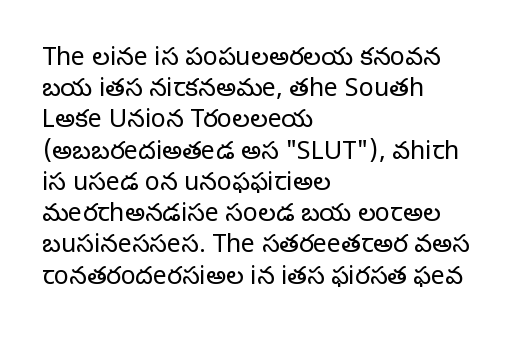
{"italic": "no", "bold": "no", "underline": "no", "align": "left", "line_spacing": "normal", "line_spacing_ratio": 1.25, "letter_spacing": "normal", "letter_spacing_em": 0.0, "glyph_px": 25}
